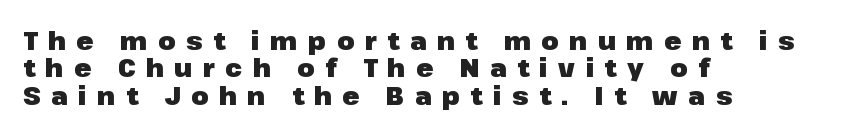
{"italic": "no", "bold": "yes", "underline": "no", "align": "left", "line_spacing": "tight", "line_spacing_ratio": 1.1, "letter_spacing": "wide", "letter_spacing_em": 0.42, "glyph_px": 25}
